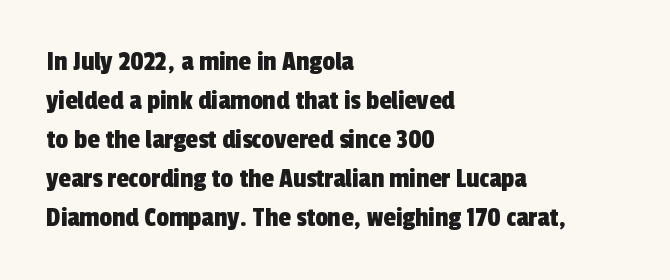
This sample uses plain, unmodified letter spacing. A sans-serif font was chosen for this passage. Baseline-to-baseline distance is the conventional proportion of letter height. The gap between lines stays unmarked. Is the block centered? No — it sits flush against the left margin.
